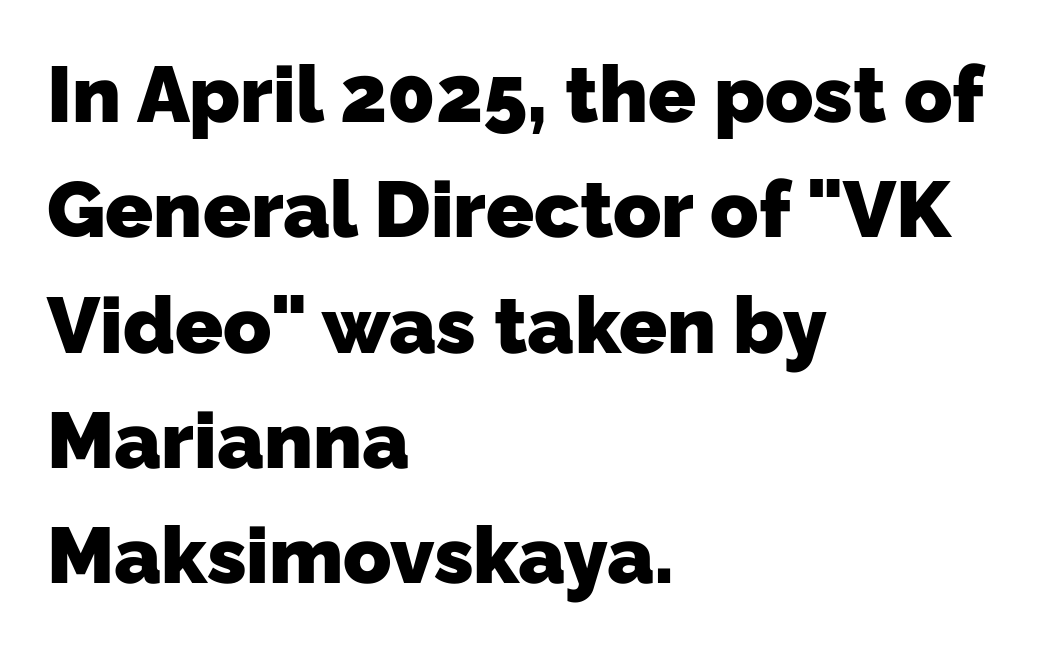
Q: Is the text bold? A: Yes.
Q: Is the typeface a serif or a sans-serif typeface? A: Sans-serif.
Q: Is the text underlined? A: No.
Q: How is the paragraph aligned? A: Left-aligned.
Q: Is the spacing between letters normal or unusually wide? A: Normal.
Q: Is the spacing between lines tight, normal or loose? A: Normal.
Q: Width (condensed, normal, or wide)? A: Normal.
Q: Stroke contrast? A: Low.
Q: x-height? A: Medium.
Q: Monospaced? A: No.
